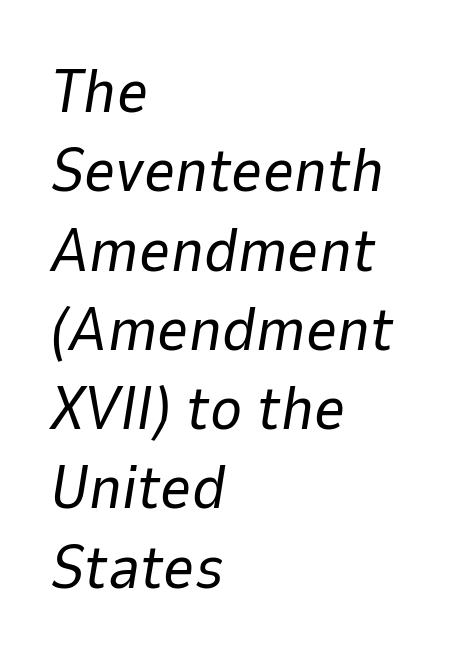
This sample has the flowing, uneven cadence of proportional lettering. Compared with typical body copy, the letter spacing here is the same. The rendering applies a slant to the glyphs. Beneath every word, the page is bare. Interline gaps are of average width in this sample. This reads as an unemphasized weight, regular at the heaviest.
